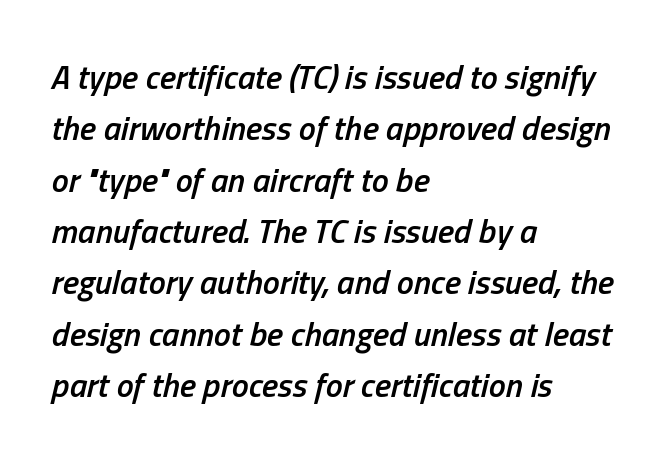
The image shows 34 px semibold, condensed type, italic (leaning right); set left-aligned, normal line spacing (1.51x), normal letter spacing, not underlined; low stroke contrast and a medium x-height.
